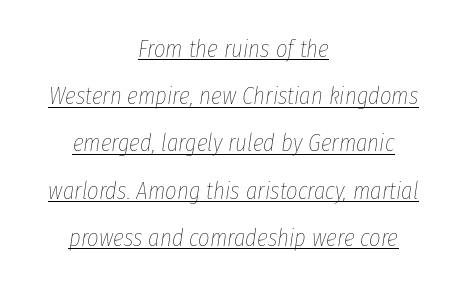
Q: Is the text bold? A: No.
Q: Is the text italic (slanted)? A: Yes, it leans right by about 8 degrees.
Q: Is the text underlined? A: Yes.
Q: How is the paragraph aligned? A: Centered.
Q: Is the spacing between letters normal or unusually wide? A: Normal.
